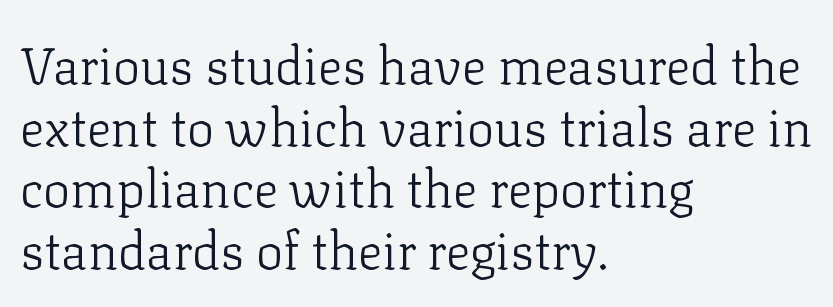
The image shows 51 px light serif type, upright; set left-aligned, line spacing 1.21x, normal letter spacing, not underlined; low stroke contrast and a medium x-height.
